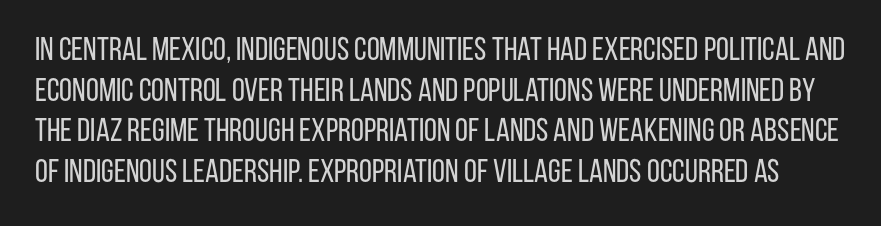
Summary of weight: not heavy and not bold. Nope, not italic — everything's standing straight. Tracking value appears to be zero — textbook default spacing. The letters carry no serifs — their stems end cleanly without finishing strokes.
